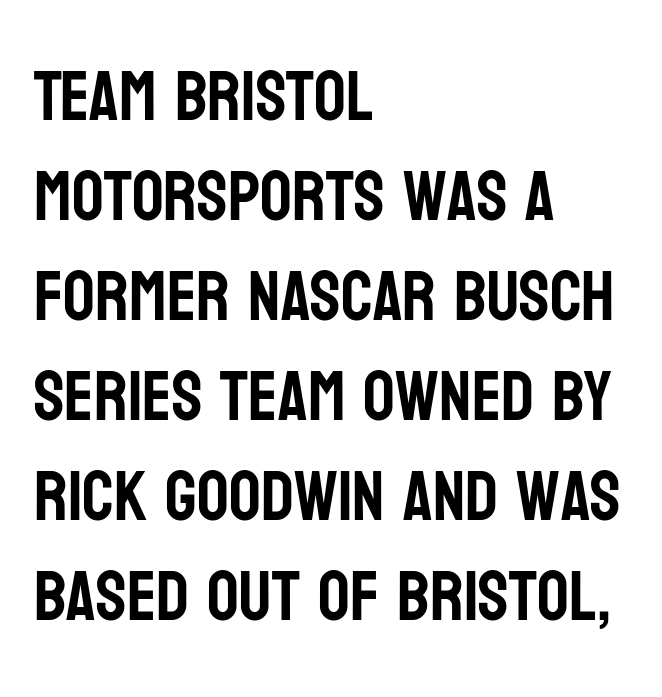
Q: Is the text italic (slanted)? A: No, it is upright.
Q: Is the typeface a serif or a sans-serif typeface? A: Sans-serif.
Q: Is the text underlined? A: No.
Q: How is the paragraph aligned? A: Left-aligned.
Q: Is the spacing between letters normal or unusually wide? A: Normal.
Q: Is the spacing between lines tight, normal or loose? A: Normal.
Q: Width (condensed, normal, or wide)? A: Condensed.
Q: Stroke contrast? A: Low.
Q: x-height? A: Large.
Q: Monospaced? A: No.
